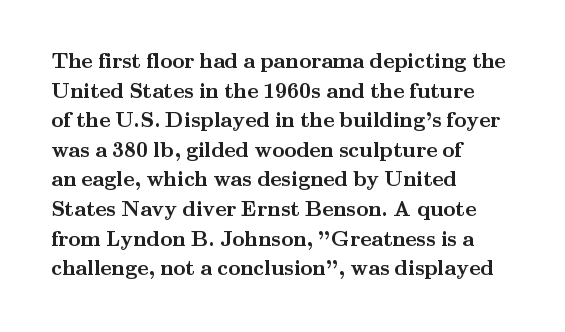
The vertical gap from one line to the next is medium. Beneath every word, the page is bare. Nothing unusual about the tracking: characters are spaced as the font intends. Its strokes are broad and dark, the hallmark of bold type. This sample uses an upright cut, with every glyph sitting square on the baseline. If you drew a ruler down the left edge, every line would touch it.
